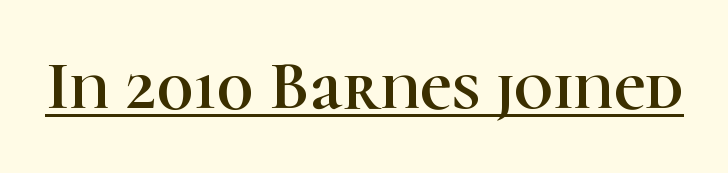
{"serif": "yes", "italic": "no", "width": "normal", "stroke_contrast": "high", "x_height": "medium", "monospaced": "no", "underline": "yes", "letter_spacing": "normal", "letter_spacing_em": 0.0, "glyph_px": 68}
